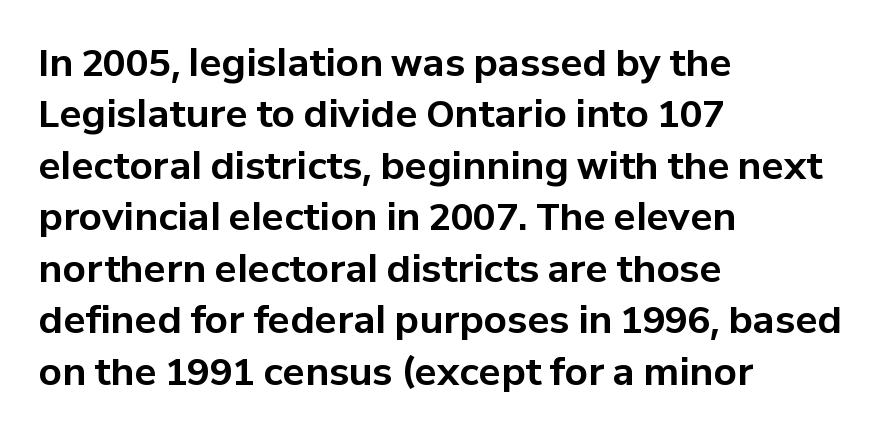
The paragraph shown leans on its left margin. Are there feet on the stems? There aren't — it's a sans. A typesetter would mark this as roman, not italic. Does the leading feel generous? No, just average. The letterforms sit shoulder to shoulder at normal distance. These lines are rendered in a variable-pitch font.
